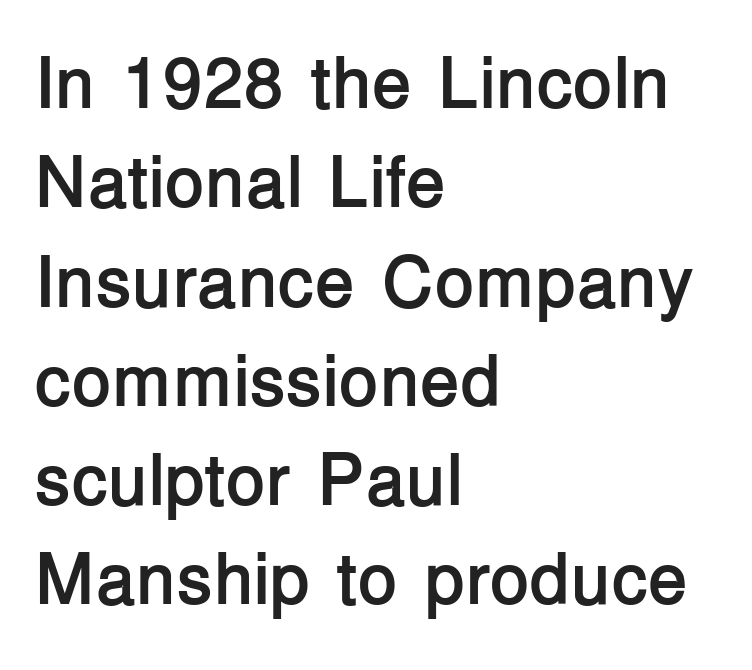
Q: Is the text bold? A: Yes.
Q: Is the text italic (slanted)? A: No, it is upright.
Q: Is the typeface a serif or a sans-serif typeface? A: Sans-serif.
Q: Is the text underlined? A: No.
Q: How is the paragraph aligned? A: Left-aligned.
Q: Is the spacing between letters normal or unusually wide? A: Normal.
Q: Is the spacing between lines tight, normal or loose? A: Normal.
Q: Width (condensed, normal, or wide)? A: Normal.
Q: Stroke contrast? A: Low.
Q: x-height? A: Medium.
Q: Monospaced? A: No.
